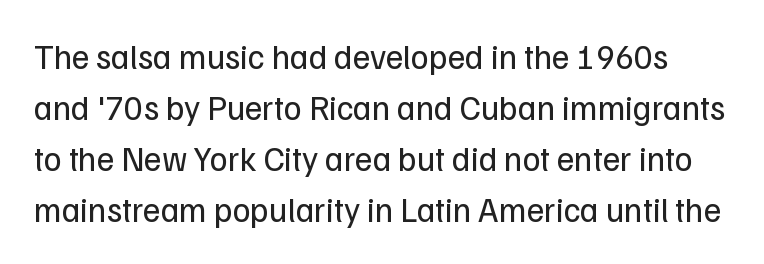
The image shows 34 px regular-weight sans-serif type, upright; set normal line spacing (1.5x), normal letter spacing, not underlined; low stroke contrast and a medium x-height.
